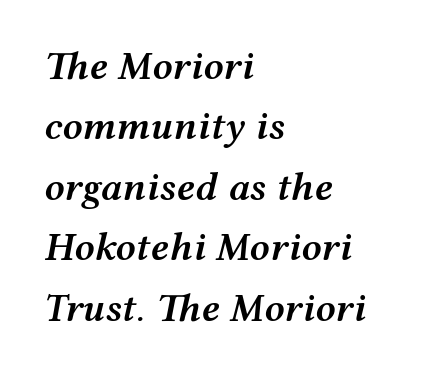
The image shows 40 px semibold, wide type, italic (leaning right); set left-aligned, normal line spacing (1.51x), normal letter spacing, not underlined; medium stroke contrast and a medium x-height.
